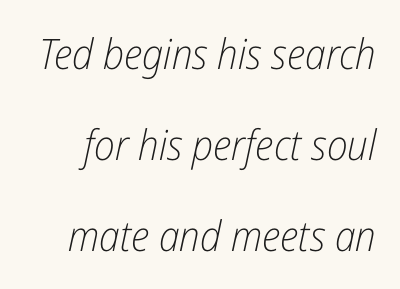
Q: Is the text bold? A: No.
Q: Is the text italic (slanted)? A: Yes, it leans right by about 12 degrees.
Q: Is the text underlined? A: No.
Q: Is the spacing between letters normal or unusually wide? A: Normal.
Q: Is the spacing between lines tight, normal or loose? A: Loose.
Q: Width (condensed, normal, or wide)? A: Condensed.
Q: Stroke contrast? A: Low.
Q: x-height? A: Medium.
Q: Monospaced? A: No.
